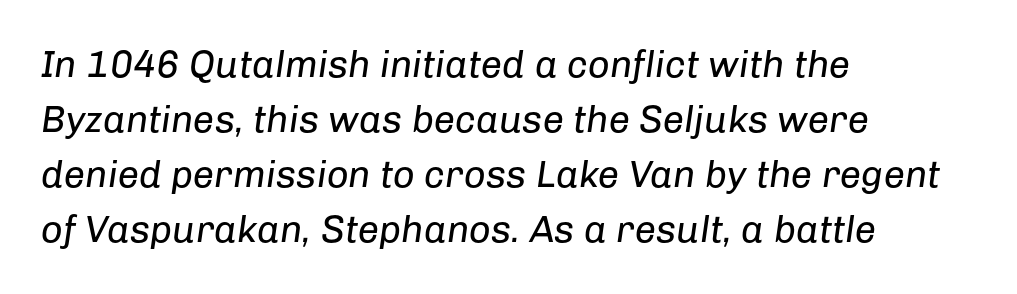
Q: Is the text bold? A: No.
Q: Is the text italic (slanted)? A: Yes, it leans right by about 8 degrees.
Q: Is the text underlined? A: No.
Q: How is the paragraph aligned? A: Left-aligned.
Q: Is the spacing between letters normal or unusually wide? A: Normal.
Q: Is the spacing between lines tight, normal or loose? A: Normal.
Q: Width (condensed, normal, or wide)? A: Normal.
Q: Stroke contrast? A: Low.
Q: x-height? A: Medium.
Q: Monospaced? A: No.
